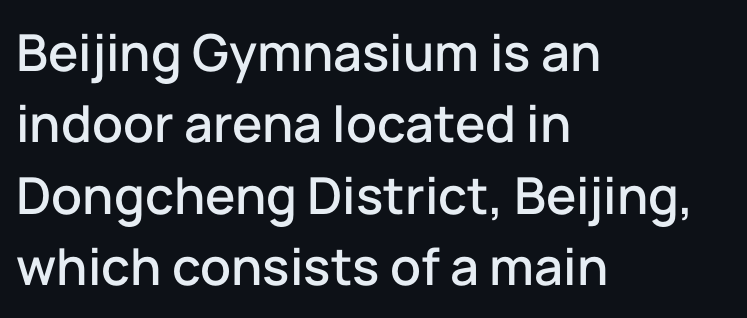
The image shows 51 px sans-serif type, upright; set left-aligned, normal line spacing (1.4x), normal letter spacing, not underlined; low stroke contrast and a medium x-height.
